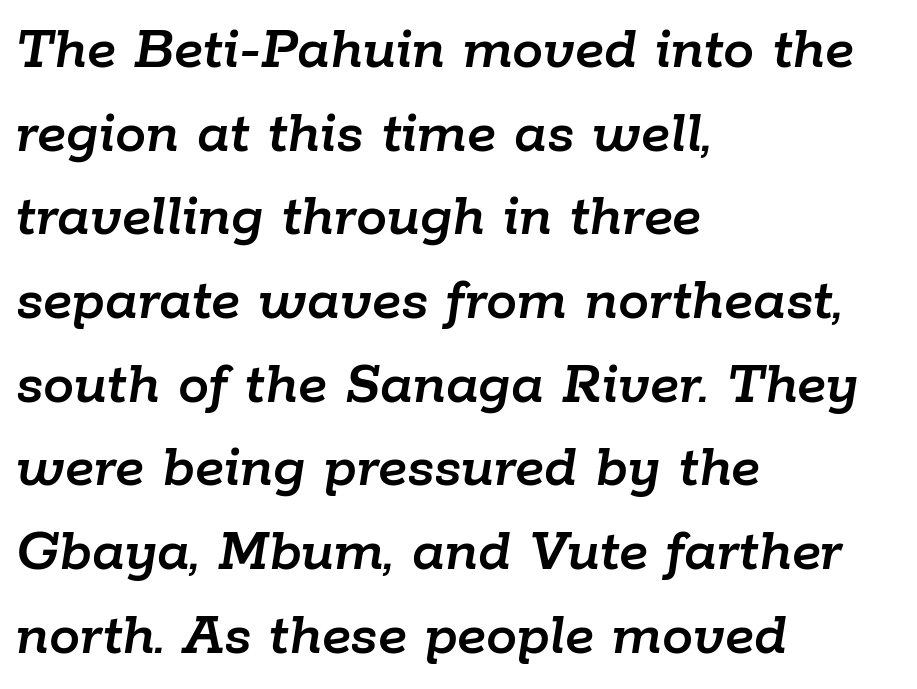
{"italic": "yes", "lean": "right", "slant_degrees": 9, "width": "normal", "stroke_contrast": "low", "x_height": "medium", "monospaced": "no", "underline": "no", "align": "left", "line_spacing": "normal", "line_spacing_ratio": 1.35, "letter_spacing": "normal", "letter_spacing_em": 0.0, "glyph_px": 62}
